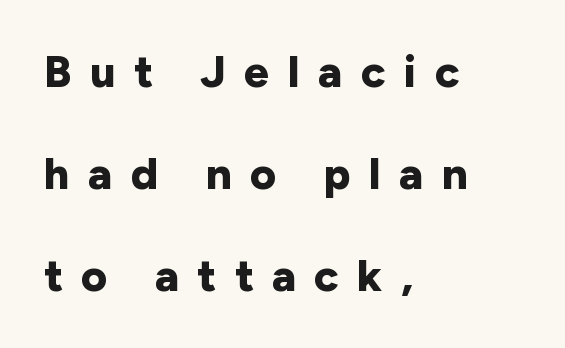
The text block is weighted toward the left margin, trailing off unevenly rightward. Words float on clear page, feet unadorned. The passage shown has open, widely tracked lettering throughout. In terms of posture, this sample is upright. Compared with an ordinary text face, these strokes are far heavier — a full bold. You can tell from the bare stems that sans-serif type was used.
